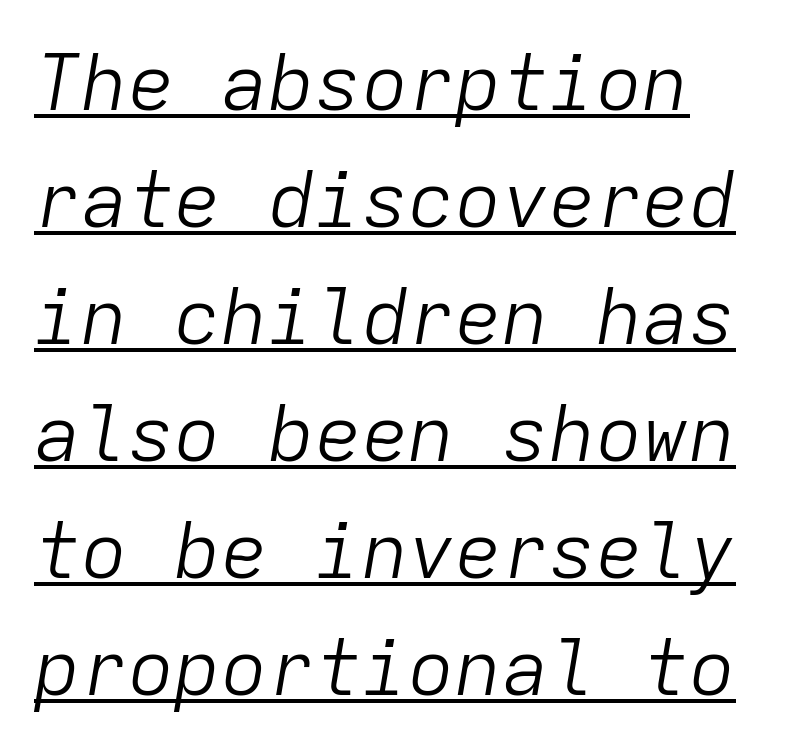
Nothing heavy about these letters — not bold at all. In designer terms, the underline attribute is active on this setting. Observe the lean: these are italic letterforms. Words appear dense and cohesive because spacing is normal.
